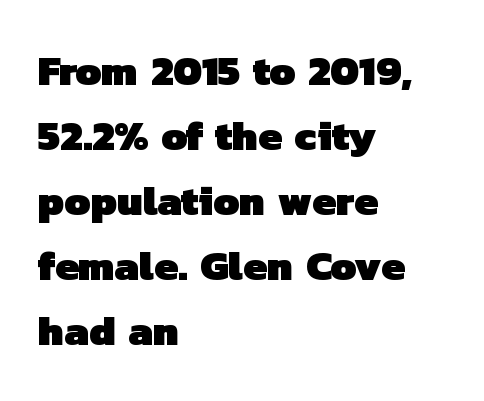
{"serif": "no", "bold": "yes", "weight": "heavy", "width": "normal", "stroke_contrast": "low", "x_height": "medium", "monospaced": "no", "underline": "no", "align": "left", "line_spacing": "normal", "line_spacing_ratio": 1.55, "letter_spacing": "normal", "letter_spacing_em": 0.0, "glyph_px": 42}
